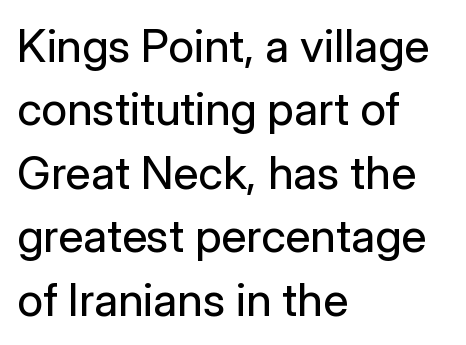
{"serif": "no", "italic": "no", "bold": "no", "weight": "regular", "width": "normal", "stroke_contrast": "low", "x_height": "medium", "monospaced": "no", "underline": "no", "align": "left", "line_spacing": "normal", "line_spacing_ratio": 1.38, "letter_spacing": "normal", "letter_spacing_em": 0.0, "glyph_px": 46}
